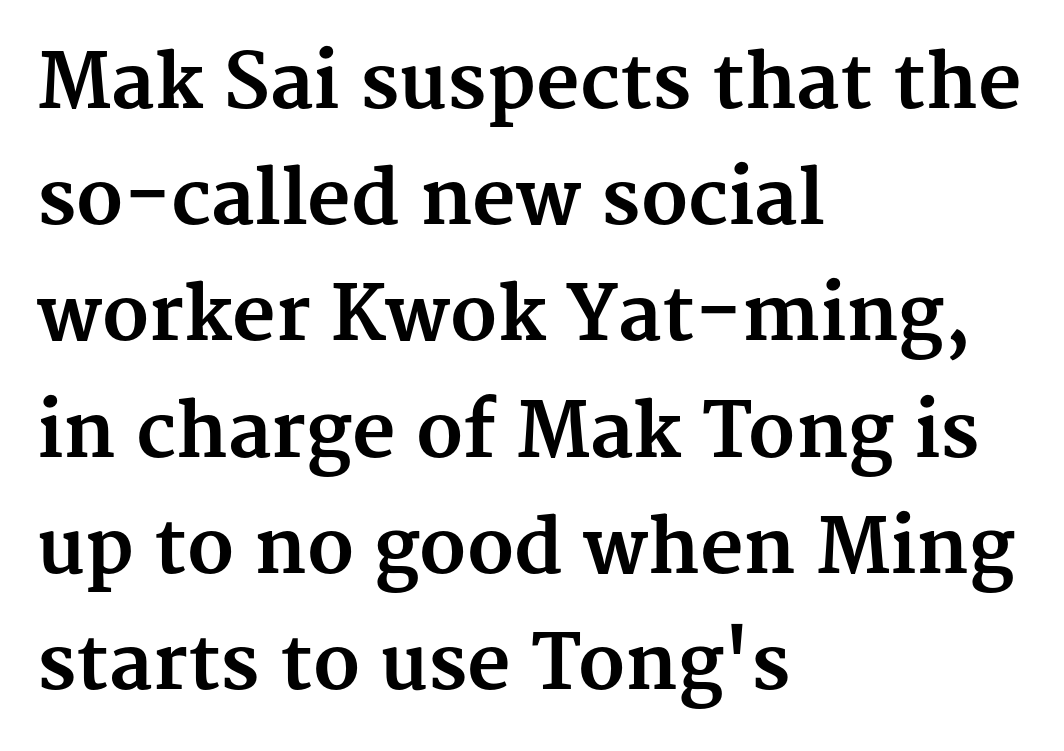
When letters stand straight like this, we call the style roman or upright. The words here are not underlined. You could call the tracking neutral — neither tight nor loose. How would I describe the line gaps? Plain and ordinary. Thick stems and heavy bowls — unmistakably bold. I'd call this a serif setting — the letters wear small feet.
